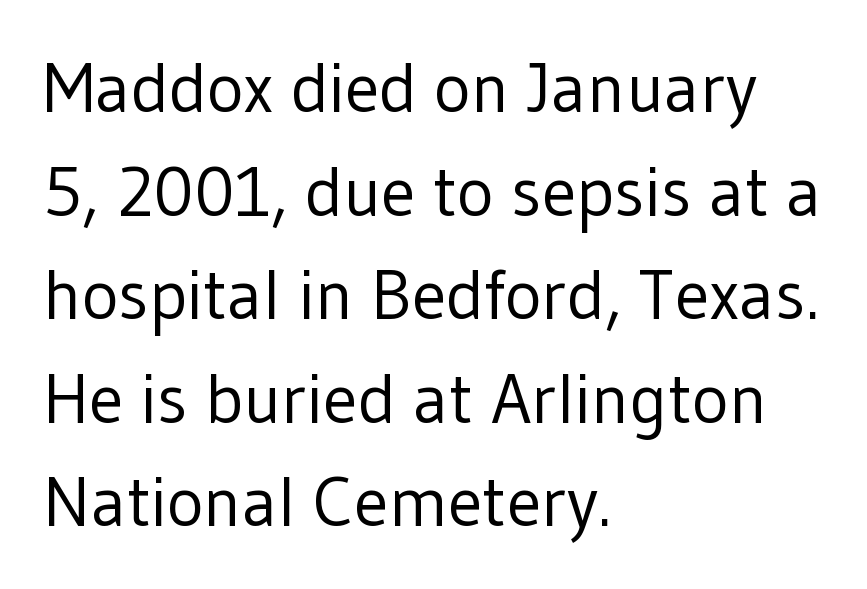
Q: Is the text bold? A: No.
Q: Is the text italic (slanted)? A: No, it is upright.
Q: Is the typeface a serif or a sans-serif typeface? A: Sans-serif.
Q: Is the text underlined? A: No.
Q: How is the paragraph aligned? A: Left-aligned.
Q: Is the spacing between letters normal or unusually wide? A: Normal.
Q: Is the spacing between lines tight, normal or loose? A: Normal.
Q: Width (condensed, normal, or wide)? A: Normal.
Q: Stroke contrast? A: Low.
Q: x-height? A: Medium.
Q: Monospaced? A: No.
